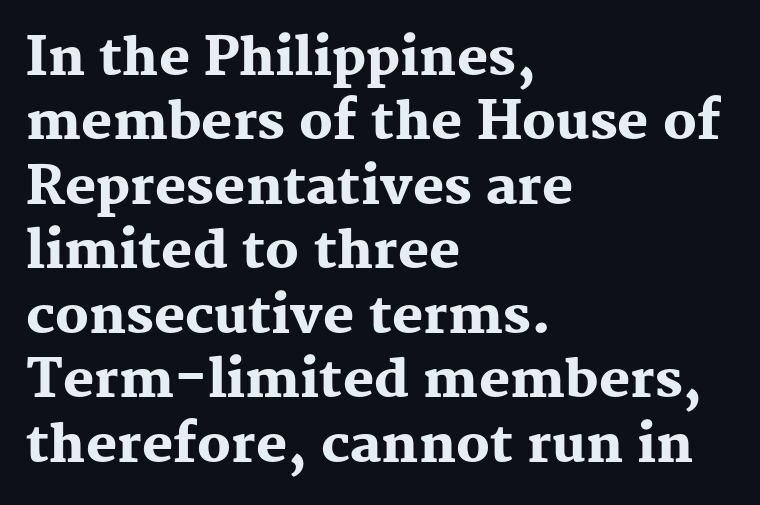
Q: Is the text bold? A: Yes.
Q: Is the text italic (slanted)? A: No, it is upright.
Q: Is the typeface a serif or a sans-serif typeface? A: Serif.
Q: Is the text underlined? A: No.
Q: How is the paragraph aligned? A: Left-aligned.
Q: Is the spacing between letters normal or unusually wide? A: Normal.
Q: Width (condensed, normal, or wide)? A: Normal.
Q: Stroke contrast? A: Medium.
Q: x-height? A: Medium.
Q: Monospaced? A: No.
